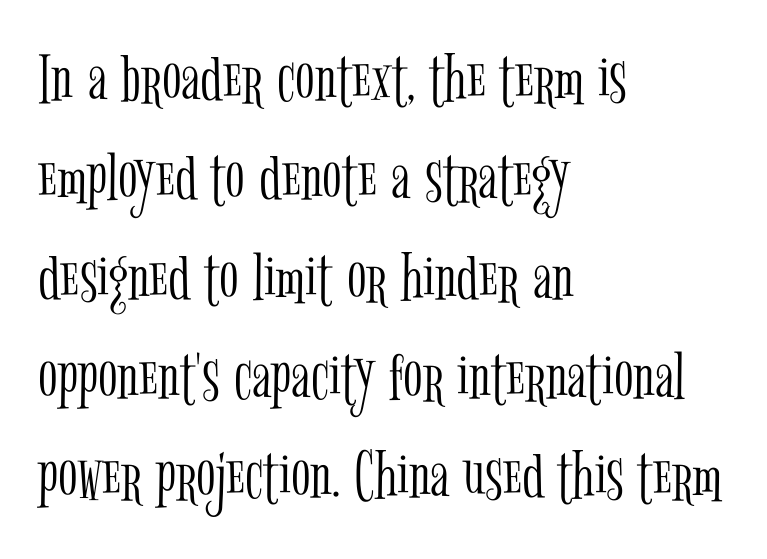
The image shows 72 px light, condensed serif type, upright; set left-aligned, normal line spacing (1.38x), normal letter spacing, not underlined; low stroke contrast and a medium x-height.
